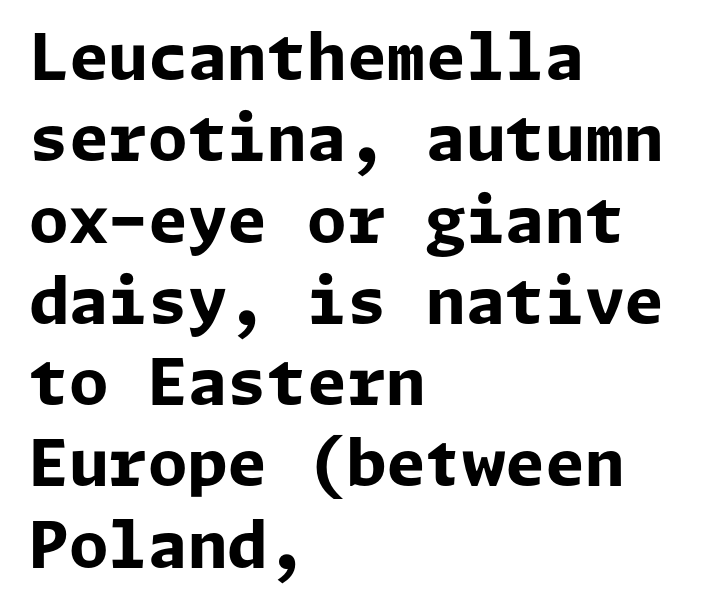
{"serif": "no", "italic": "no", "bold": "yes", "weight": "bold", "width": "normal", "stroke_contrast": "low", "x_height": "medium", "underline": "no", "align": "left", "line_spacing": "normal", "line_spacing_ratio": 1.27, "letter_spacing": "normal", "letter_spacing_em": 0.0, "glyph_px": 64}
